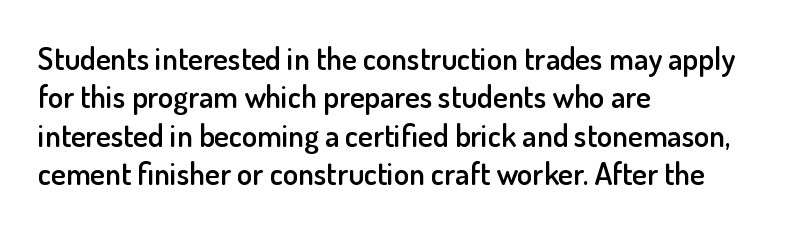
{"serif": "no", "italic": "no", "bold": "semi", "weight": "semibold", "width": "normal", "stroke_contrast": "low", "x_height": "small", "monospaced": "no", "underline": "no", "align": "left", "line_spacing_ratio": 1.24, "letter_spacing": "normal", "letter_spacing_em": 0.0, "glyph_px": 31}
